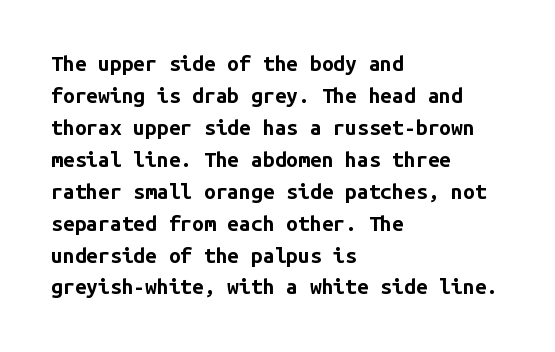
{"italic": "no", "bold": "yes", "underline": "no", "align": "left", "line_spacing": "normal", "line_spacing_ratio": 1.52, "letter_spacing": "normal", "letter_spacing_em": 0.0, "glyph_px": 21}
